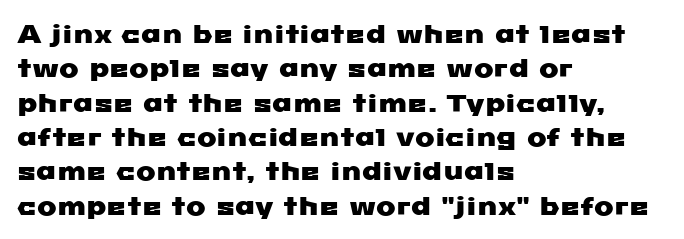
{"underline": "no", "align": "left", "line_spacing": "normal", "line_spacing_ratio": 1.32, "letter_spacing": "normal", "letter_spacing_em": 0.0, "glyph_px": 26}
